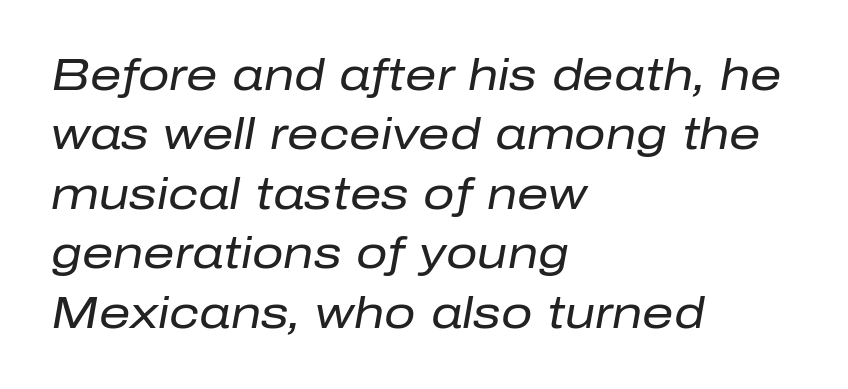
Glyph-to-glyph distance matches everyday printed text. Looks like regular typesetting: each glyph gets only the width it needs. Looking at the ascenders, they clearly lean. These glyphs show unthickened strokes, regular width or finer.
